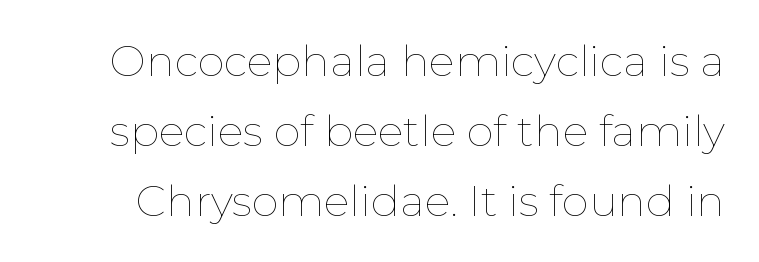
The image shows 43 px thin type, upright; set normal line spacing (1.63x), normal letter spacing, not underlined; low stroke contrast and a medium x-height.
